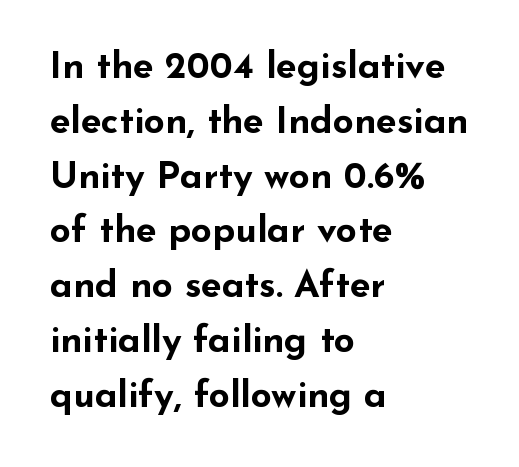
{"serif": "no", "italic": "no", "bold": "yes", "weight": "bold", "width": "wide", "stroke_contrast": "low", "x_height": "small", "monospaced": "no", "underline": "no", "align": "left", "line_spacing": "normal", "line_spacing_ratio": 1.48, "letter_spacing": "normal", "letter_spacing_em": 0.0, "glyph_px": 37}
